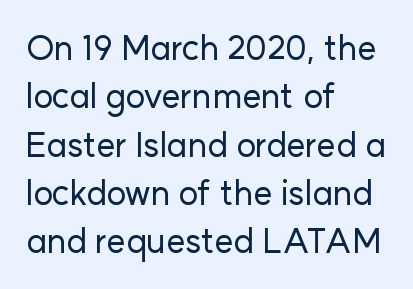
Q: Is the text italic (slanted)? A: No, it is upright.
Q: Is the typeface a serif or a sans-serif typeface? A: Sans-serif.
Q: Is the text underlined? A: No.
Q: How is the paragraph aligned? A: Left-aligned.
Q: Is the spacing between letters normal or unusually wide? A: Normal.
Q: Is the spacing between lines tight, normal or loose? A: Normal.
Q: Width (condensed, normal, or wide)? A: Normal.
Q: Stroke contrast? A: Low.
Q: x-height? A: Medium.
Q: Monospaced? A: No.
